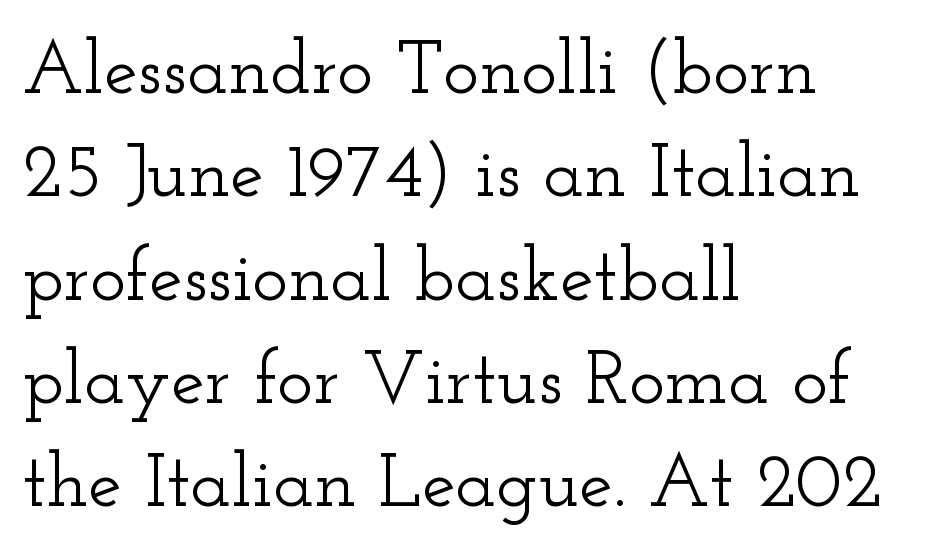
{"serif": "yes", "italic": "no", "width": "wide", "stroke_contrast": "low", "x_height": "small", "monospaced": "no", "underline": "no", "align": "left", "line_spacing": "normal", "line_spacing_ratio": 1.36, "letter_spacing": "normal", "letter_spacing_em": 0.0, "glyph_px": 76}
